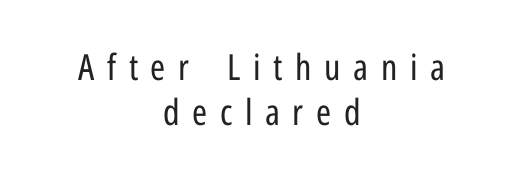
Decoration check: the copy has no underline. The designer went with a sans here, leaving each stem footless. Here the designer chose a conventional face with non-uniform glyph widths. Do the letters lean? They stand straight. Reading down the column, the eye jumps a familiar distance to each next line. Each word looks stretched out because of the extra space between its letters.
